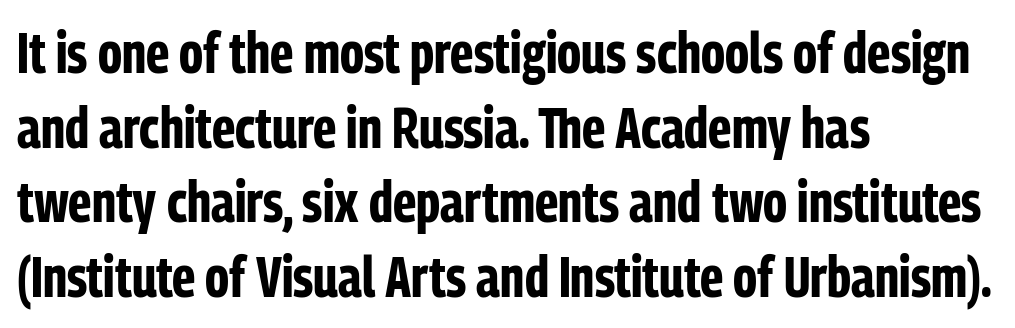
Q: Is the text bold? A: Yes.
Q: Is the text italic (slanted)? A: No, it is upright.
Q: Is the typeface a serif or a sans-serif typeface? A: Sans-serif.
Q: Is the text underlined? A: No.
Q: How is the paragraph aligned? A: Left-aligned.
Q: Is the spacing between letters normal or unusually wide? A: Normal.
Q: Is the spacing between lines tight, normal or loose? A: Normal.
Q: Width (condensed, normal, or wide)? A: Condensed.
Q: Stroke contrast? A: Low.
Q: x-height? A: Medium.
Q: Monospaced? A: No.
